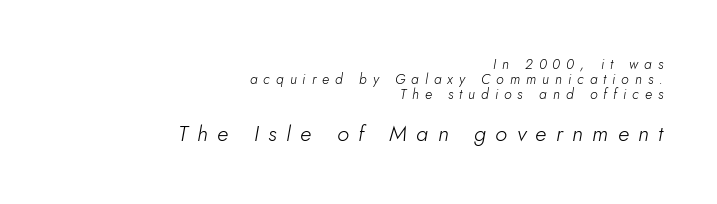
{"italic": "yes", "lean": "right", "slant_degrees": 5, "bold": "no", "underline": "no", "align": "right", "line_spacing": "tight", "line_spacing_ratio": 1.07, "letter_spacing": "wide", "letter_spacing_em": 0.43, "larger_block": "second", "size_ratio": 1.57, "glyph_px": 22}
